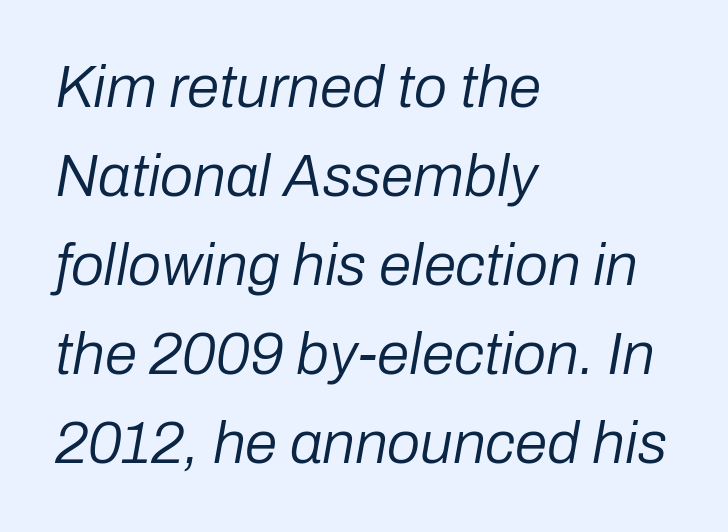
Type without underlining. Character widths vary here, with narrow letters taking less room than wide ones. Does the leading feel generous? No, just average. Tracking here is standard; glyphs follow each other at the usual distance.
